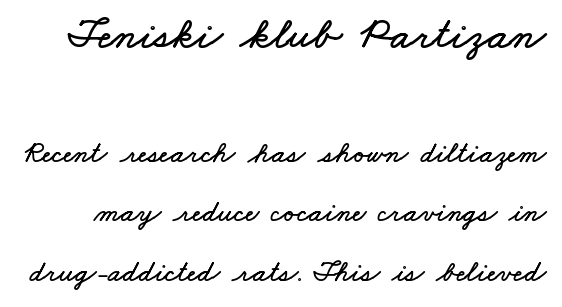
Type size steps down from the first block to the second. Each row of text sits above clean, open space. The letters advance in unequal steps, a hallmark of proportional type. The space between consecutive lines is lavish. Characters follow at the spacing the type designer built in.
